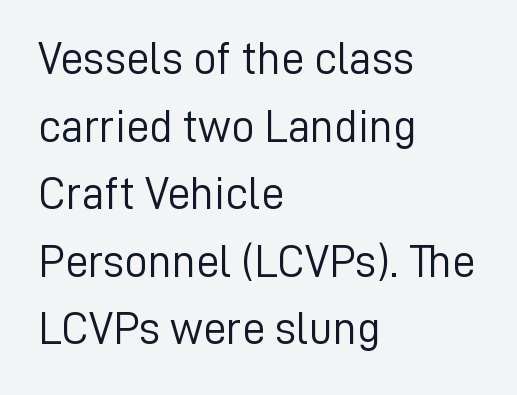
{"serif": "no", "italic": "no", "bold": "no", "weight": "light", "width": "normal", "stroke_contrast": "low", "x_height": "medium", "monospaced": "no", "underline": "no", "align": "left", "line_spacing": "normal", "line_spacing_ratio": 1.47, "letter_spacing": "normal", "letter_spacing_em": 0.0, "glyph_px": 46}
